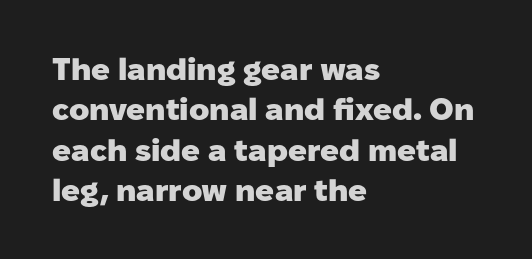
{"serif": "no", "italic": "no", "bold": "yes", "weight": "heavy", "width": "normal", "stroke_contrast": "low", "x_height": "medium", "monospaced": "no", "underline": "no", "align": "left", "line_spacing": "normal", "line_spacing_ratio": 1.3, "letter_spacing": "normal", "letter_spacing_em": 0.0, "glyph_px": 31}
